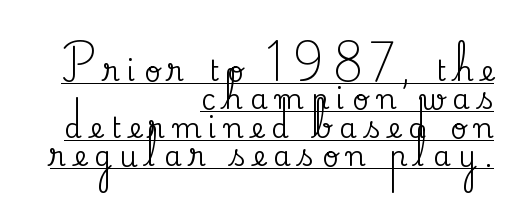
These lines have a slow, spaced-out rhythm from letter to letter. Alignment: flush right. Successive baselines arrive quickly, one right under another. Check the space under the baseline: a stroke is drawn there. Note the varied advance widths — an 'i' is clearly narrower than an 'm'.
